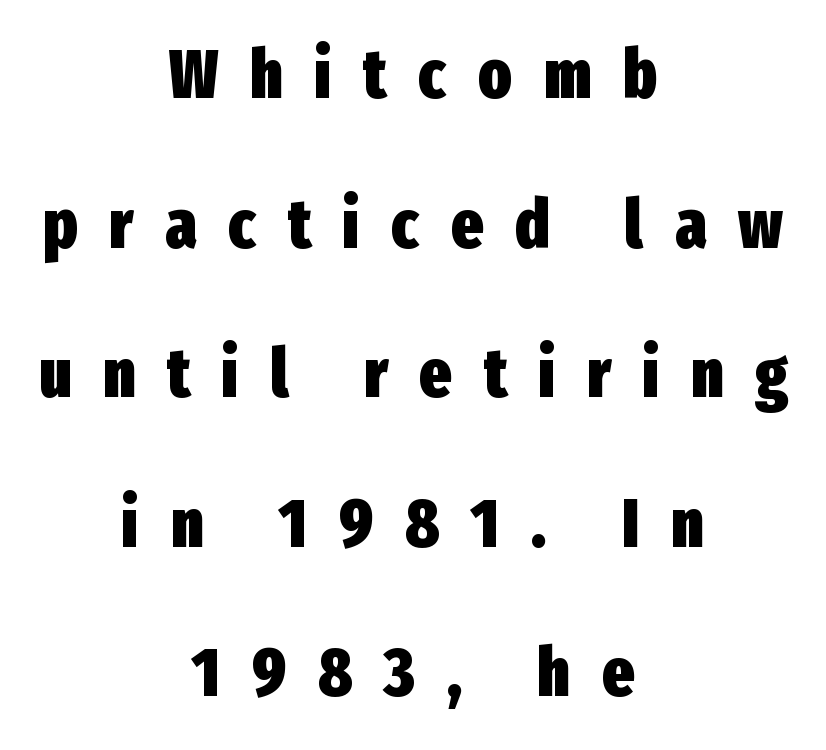
{"serif": "no", "italic": "no", "bold": "yes", "weight": "heavy", "width": "condensed", "stroke_contrast": "low", "x_height": "medium", "monospaced": "no", "underline": "no", "align": "center", "line_spacing": "loose", "line_spacing_ratio": 2.2, "letter_spacing": "wide", "letter_spacing_em": 0.47, "glyph_px": 68}
